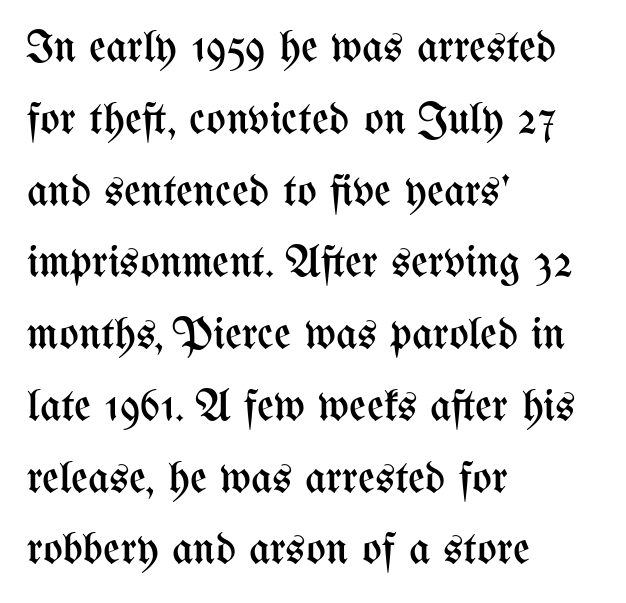
The image shows 46 px regular-weight, condensed type, upright; set left-aligned, normal line spacing (1.56x), normal letter spacing, not underlined; medium stroke contrast and a medium x-height.
